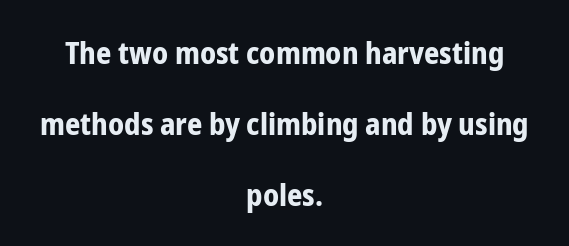
Regarding leading, the lines here are spaced well apart. Compared with an ordinary text face, these strokes are far heavier — a full bold. The typesetter chose a symmetrical, centered arrangement here. Posture: straight, roman, zero tilt. The face used here is rendered with its standard letterfit.
